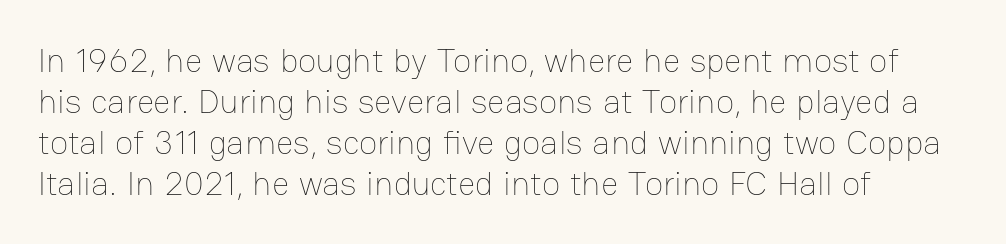
A quiet, ordinary-to-light weight characterises the typeface. The face used here is rendered with its standard letterfit. This sample is left-justified, so line endings fall wherever the words run out. No italicization has been applied; the sample stays upright.
